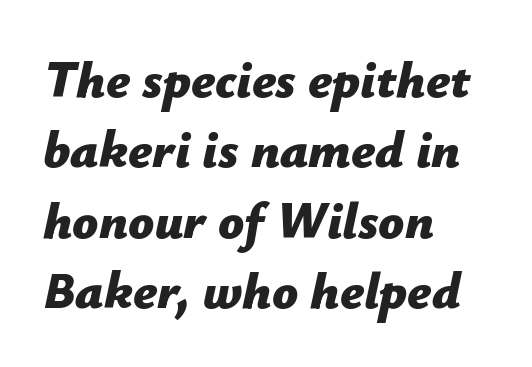
{"italic": "yes", "lean": "right", "slant_degrees": 12, "bold": "yes", "weight": "bold", "width": "normal", "stroke_contrast": "low", "x_height": "medium", "monospaced": "no", "underline": "no", "align": "left", "line_spacing": "normal", "line_spacing_ratio": 1.38, "letter_spacing": "normal", "letter_spacing_em": 0.0, "glyph_px": 51}
